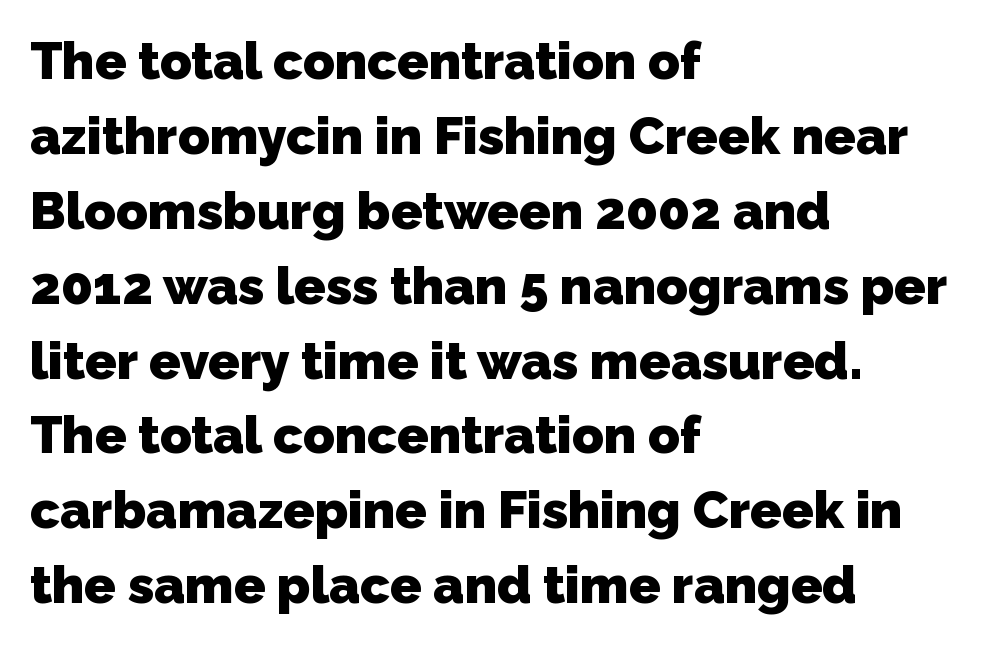
{"serif": "no", "bold": "yes", "weight": "heavy", "width": "normal", "stroke_contrast": "low", "x_height": "medium", "monospaced": "no", "underline": "no", "align": "left", "line_spacing": "normal", "line_spacing_ratio": 1.44, "letter_spacing": "normal", "letter_spacing_em": 0.0, "glyph_px": 52}
